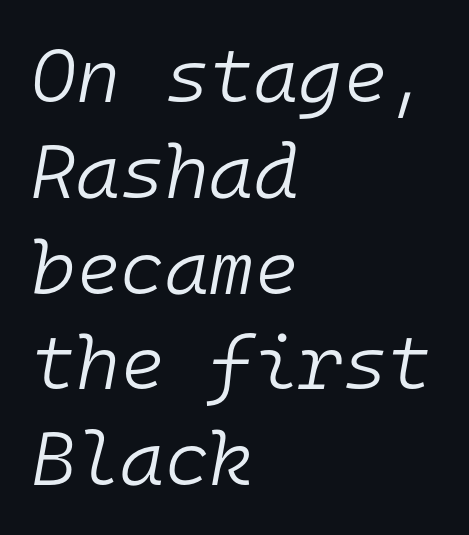
The image shows 76 px light type, italic (leaning right), monospaced; set left-aligned, normal line spacing (1.26x), normal letter spacing, not underlined; low stroke contrast and a medium x-height.
